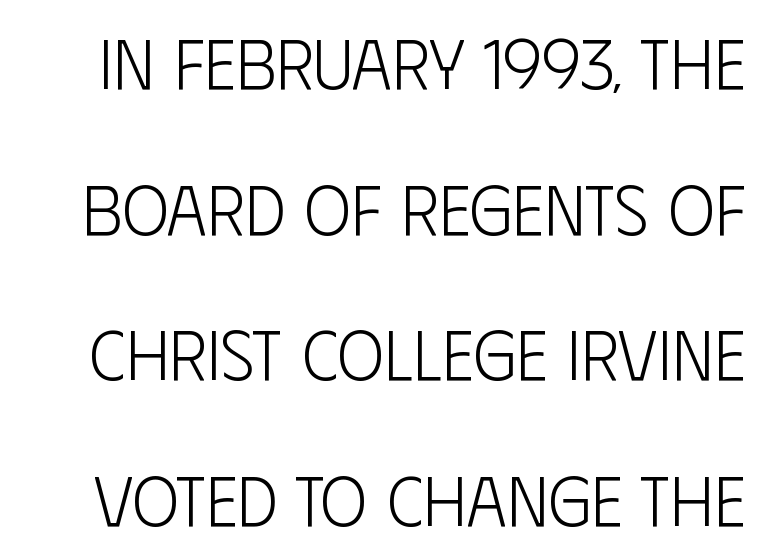
The face used here is proportionally spaced, like ordinary book or web type. Underlining? Definitely not there. Regarding serifs, this sample does without them. Each stroke keeps to a modest, everyday thickness or less. Does the lettering tilt? It doesn't — this is upright. Line spacing here is loose.
